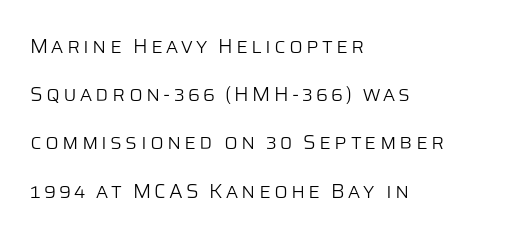
The leading is generous, giving the passage an open texture. Glance below the letters and you will spot only blank space. The rendering anchors every line to the left-hand side. Ordinary non-slanted type is in use.
